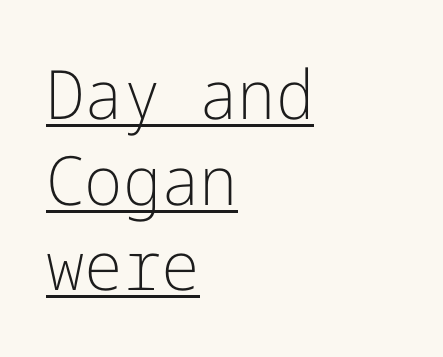
The image shows 68 px light sans-serif type, upright; set left-aligned, normal line spacing (1.26x), normal letter spacing, underlined; low stroke contrast and a medium x-height.
